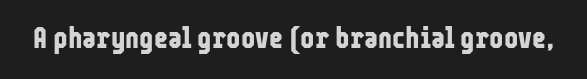
The image shows 30 px bold, condensed sans-serif type, upright; set normal letter spacing, not underlined; low stroke contrast and a medium x-height.
